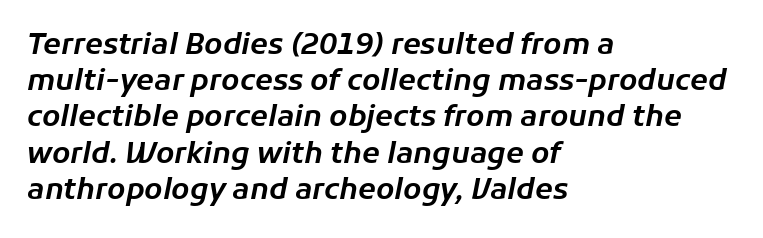
The image shows 29 px text type, italic (leaning right); set left-aligned, normal line spacing (1.25x), normal letter spacing, not underlined; low stroke contrast and a medium x-height.
